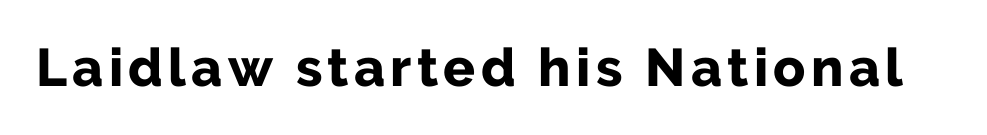
Character widths vary here, with narrow letters taking less room than wide ones. Ordinary non-slanted type is in use. Students, this is bold: see how much ink each stroke carries. Each letter's strokes conclude bluntly, with no projecting serifs.
